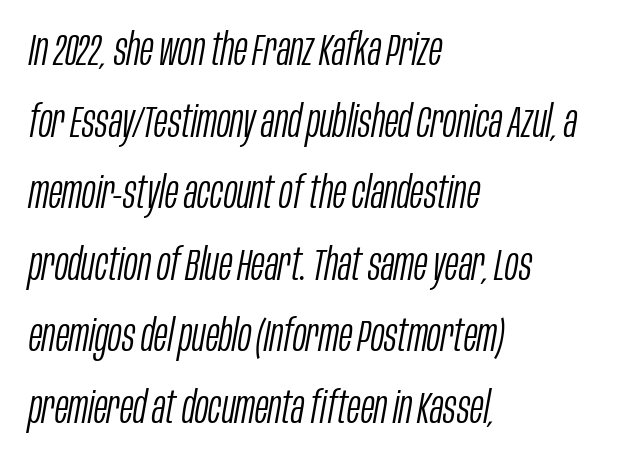
The image shows 45 px light, condensed type, italic (leaning right); set left-aligned, normal line spacing (1.59x), normal letter spacing, not underlined; low stroke contrast and a large x-height.
